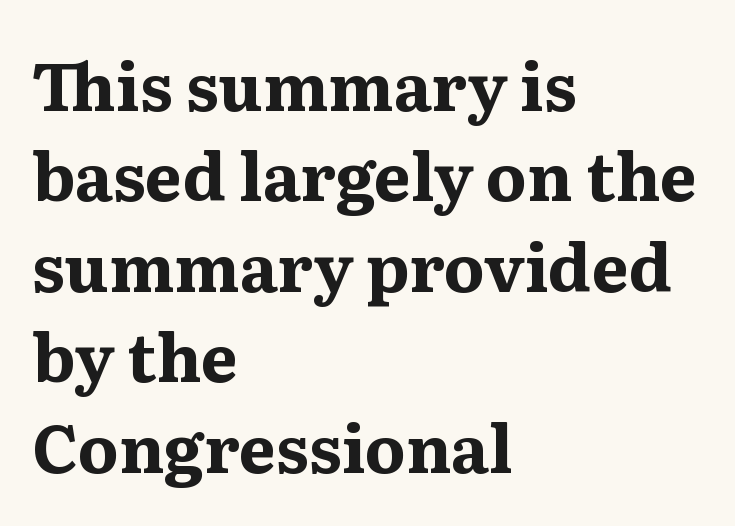
Q: Is the text bold? A: Yes.
Q: Is the text italic (slanted)? A: No, it is upright.
Q: Is the typeface a serif or a sans-serif typeface? A: Serif.
Q: Is the text underlined? A: No.
Q: How is the paragraph aligned? A: Left-aligned.
Q: Is the spacing between letters normal or unusually wide? A: Normal.
Q: Is the spacing between lines tight, normal or loose? A: Normal.
Q: Width (condensed, normal, or wide)? A: Normal.
Q: Stroke contrast? A: Medium.
Q: x-height? A: Medium.
Q: Monospaced? A: No.
